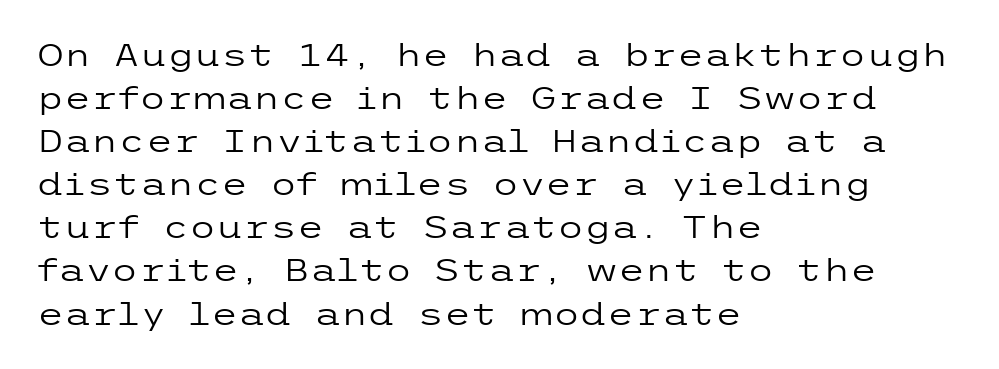
The image shows 31 px regular-weight, wide sans-serif type, upright; set left-aligned, normal line spacing (1.39x), normal letter spacing, not underlined; low stroke contrast and a medium x-height.
